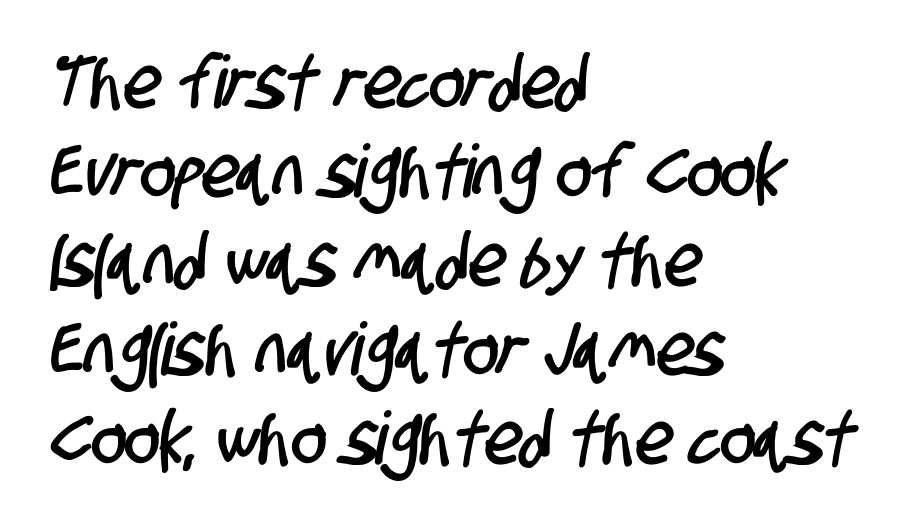
Spacing between characters is what you'd get straight out of the box. Each line starts at the same left margin while the right side varies. This sample uses a sans-serif face. The words here are not underlined.
